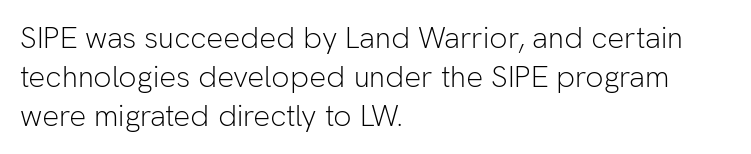
Casual observation: everything's shoved over to the left. The strip under each line holds only bare page. The rendering uses natural spacing where letterforms have individual widths. The line texture is even and compact thanks to regular tracking. Summary of vertical rhythm: regular, with standard interline spacing.
